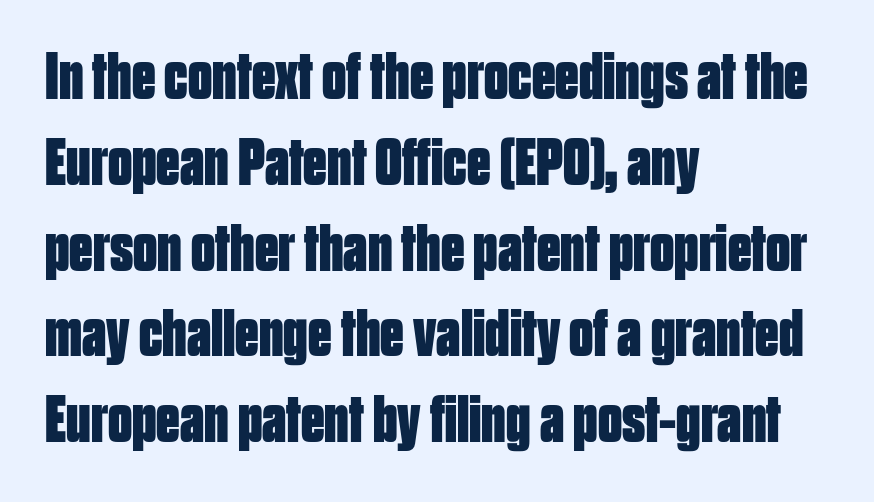
Q: Is the text bold? A: Yes.
Q: Is the text italic (slanted)? A: No, it is upright.
Q: Is the typeface a serif or a sans-serif typeface? A: Sans-serif.
Q: Is the text underlined? A: No.
Q: How is the paragraph aligned? A: Left-aligned.
Q: Is the spacing between letters normal or unusually wide? A: Normal.
Q: Is the spacing between lines tight, normal or loose? A: Normal.
Q: Width (condensed, normal, or wide)? A: Condensed.
Q: Stroke contrast? A: Low.
Q: x-height? A: Large.
Q: Monospaced? A: No.
